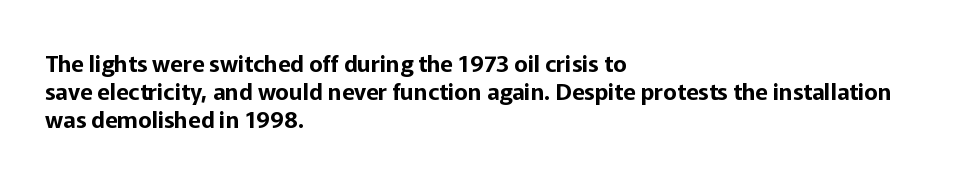
Look at the tracking — it's just the regular setting, nothing added. Caption: multi-line text, flush left, ragged right. Notice how the stems are strictly vertical — no italics here. A clean baseline with only descenders dipping below it.
